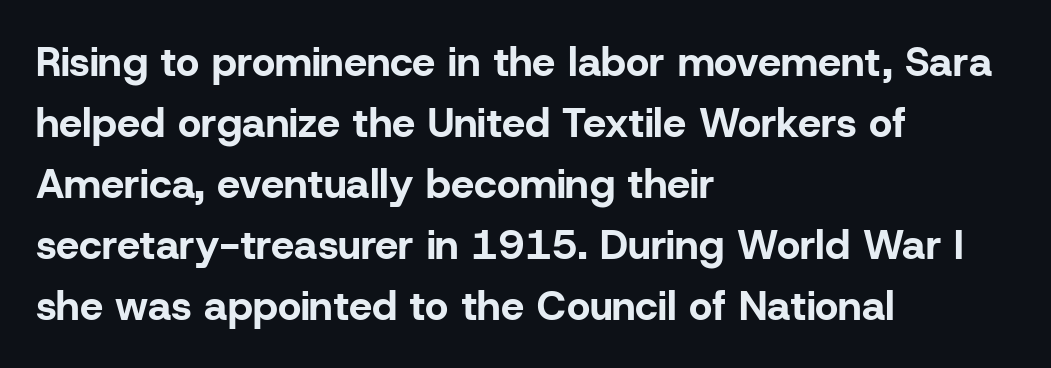
Only glyphs here, with clear space below each row. Baseline-to-baseline distance is the conventional proportion of letter height. This sample uses a sans-serif face. How heavy is the stroke? Heavy — this is a bold. Think of a printed novel: that variable character pitch is what you see here.
